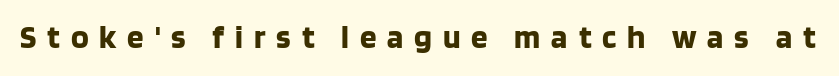
{"serif": "no", "italic": "no", "bold": "yes", "weight": "bold", "width": "normal", "stroke_contrast": "low", "x_height": "large", "monospaced": "no", "underline": "no", "letter_spacing": "wide", "letter_spacing_em": 0.33, "glyph_px": 33}
